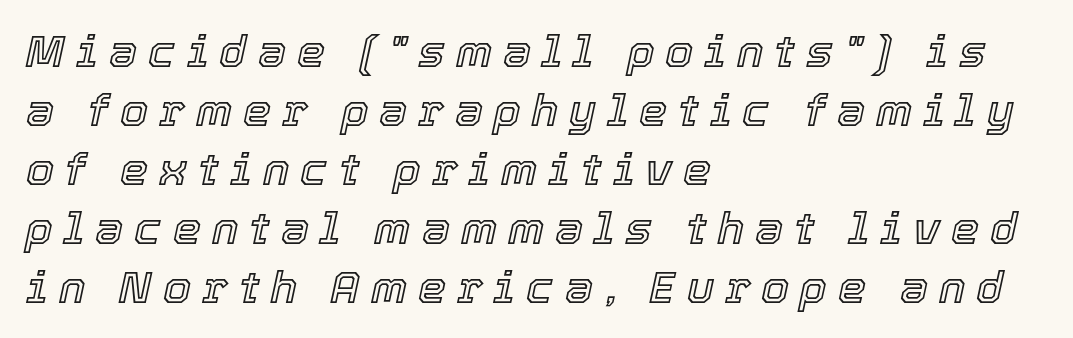
The image shows 45 px text type, italic (leaning right); set left-aligned, normal line spacing (1.31x), unusually wide letter spacing (+0.24 em), not underlined; a medium x-height.
